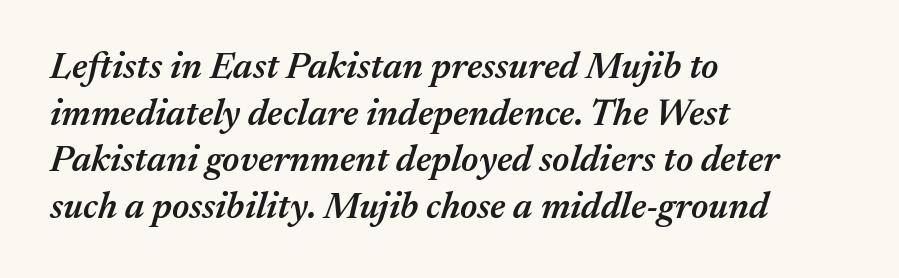
{"italic": "yes", "lean": "right", "slant_degrees": 17, "bold": "semi", "weight": "semibold", "width": "normal", "stroke_contrast": "medium", "x_height": "medium", "monospaced": "no", "underline": "no", "align": "left", "line_spacing": "normal", "line_spacing_ratio": 1.26, "letter_spacing": "normal", "letter_spacing_em": 0.0, "glyph_px": 37}
